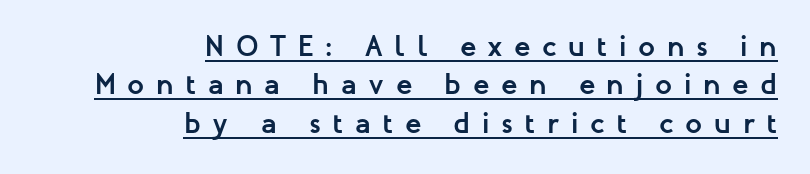
{"serif": "no", "italic": "no", "bold": "yes", "weight": "semibold", "width": "normal", "stroke_contrast": "low", "x_height": "medium", "monospaced": "no", "underline": "yes", "align": "right", "line_spacing": "normal", "line_spacing_ratio": 1.28, "letter_spacing": "wide", "letter_spacing_em": 0.39, "glyph_px": 30}
